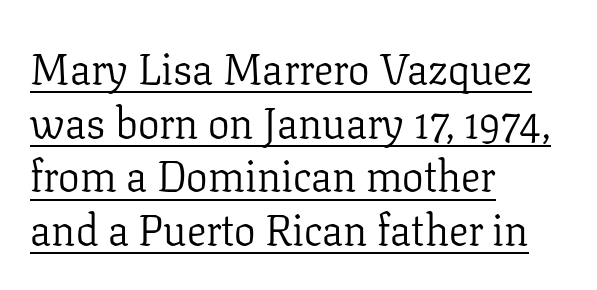
{"serif": "yes", "italic": "no", "bold": "no", "weight": "light", "width": "normal", "stroke_contrast": "low", "x_height": "medium", "monospaced": "no", "underline": "yes", "align": "left", "line_spacing": "normal", "line_spacing_ratio": 1.25, "letter_spacing": "normal", "letter_spacing_em": 0.0, "glyph_px": 43}
